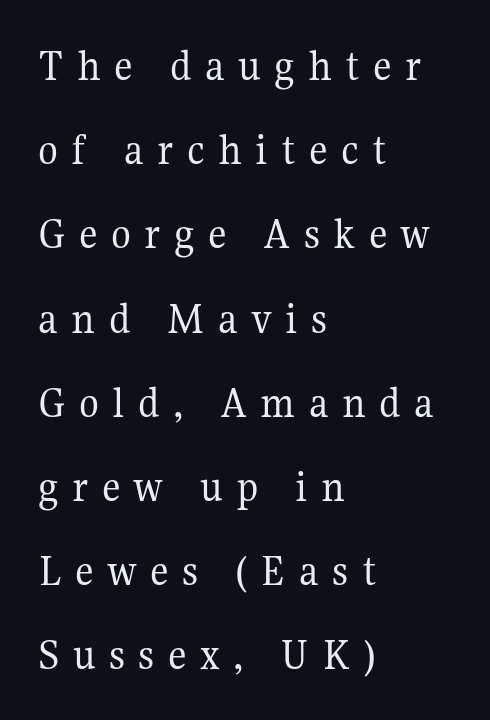
Compared with a centered layout, this one pins lines to the left instead. Notice how the stems are strictly vertical — no italics here. Character widths vary here, with narrow letters taking less room than wide ones. Inter-character spacing is expanded well beyond the font's built-in metrics. Any mark beneath the type? The region is blank. Heft: none added — not bold.
